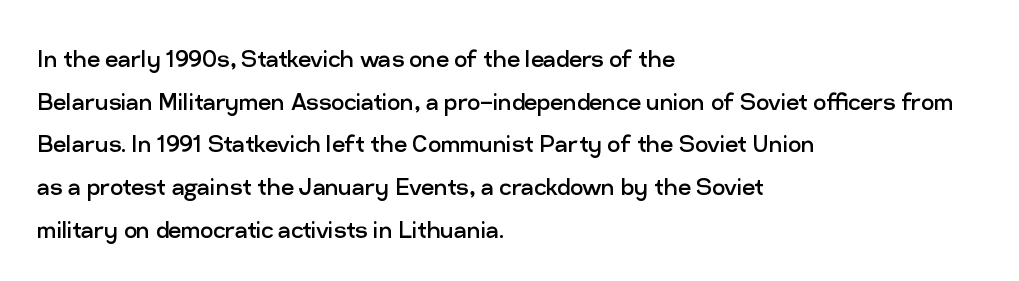
{"serif": "no", "italic": "no", "bold": "no", "weight": "regular", "width": "normal", "stroke_contrast": "low", "x_height": "medium", "monospaced": "no", "underline": "no", "align": "left", "line_spacing": "normal", "line_spacing_ratio": 1.47, "letter_spacing": "normal", "letter_spacing_em": 0.0, "glyph_px": 29}
